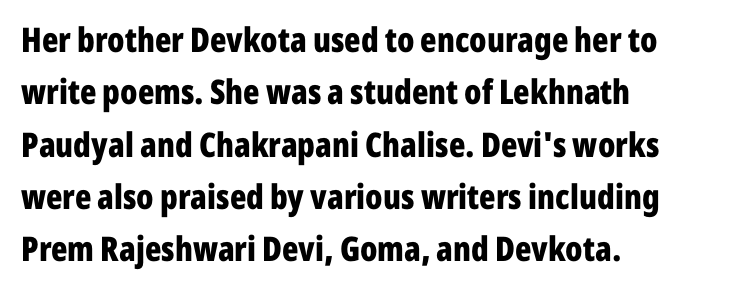
The image shows 34 px bold, condensed sans-serif type, upright; set left-aligned, normal line spacing (1.54x), normal letter spacing, not underlined; low stroke contrast and a medium x-height.
